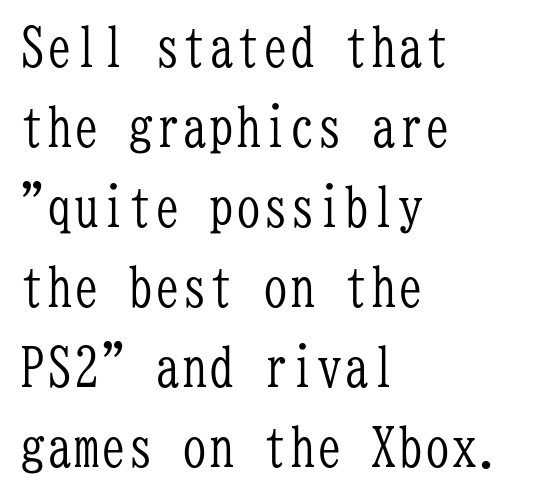
Q: Is the text bold? A: No.
Q: Is the text italic (slanted)? A: No, it is upright.
Q: Is the typeface a serif or a sans-serif typeface? A: Serif.
Q: Is the text underlined? A: No.
Q: How is the paragraph aligned? A: Left-aligned.
Q: Is the spacing between letters normal or unusually wide? A: Normal.
Q: Is the spacing between lines tight, normal or loose? A: Normal.
Q: Width (condensed, normal, or wide)? A: Condensed.
Q: Stroke contrast? A: Low.
Q: x-height? A: Medium.
Q: Monospaced? A: Yes.
